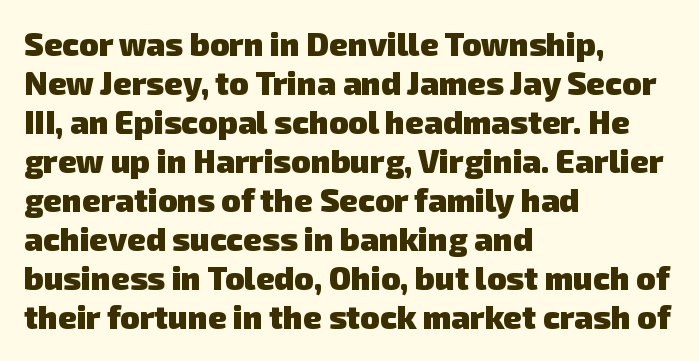
The image shows 32 px heavy sans-serif type; set left-aligned, line spacing 1.22x, normal letter spacing, not underlined; low stroke contrast and a medium x-height.
